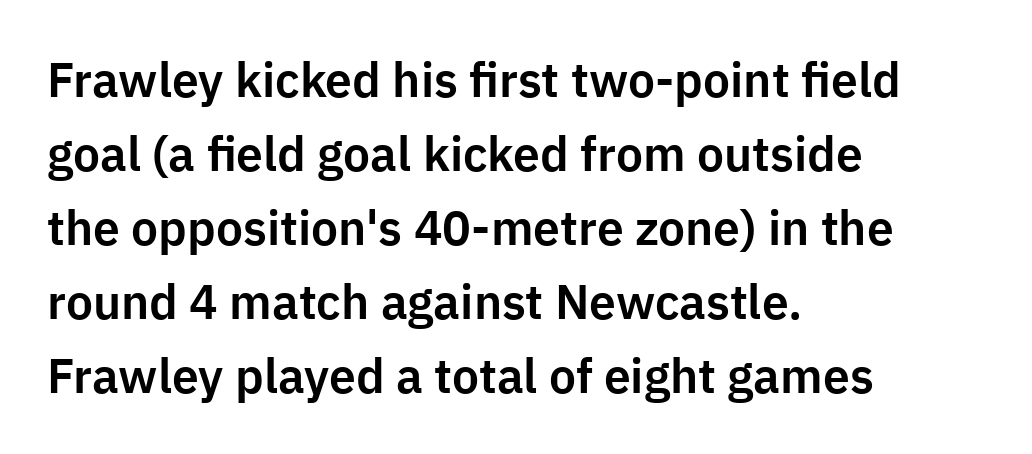
The image shows 48 px sans-serif type, upright; set left-aligned, normal line spacing (1.54x), normal letter spacing, not underlined; low stroke contrast and a medium x-height.
